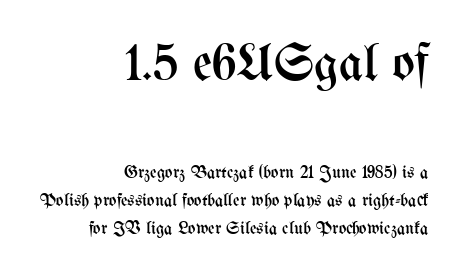
Size hierarchy here favors the leading block over the trailing one. Weight class: somewhere from thin through regular. These lines stack with their right ends in a neat column. Each letter keeps its own natural width here, so spacing adapts to shape.
